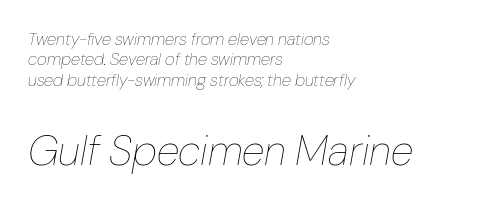
The image shows 42 px thin type, italic (leaning right); set left-aligned, line spacing 1.2x, normal letter spacing, not underlined; the second (bottom) block is 2.47x larger; low stroke contrast and a medium x-height.
